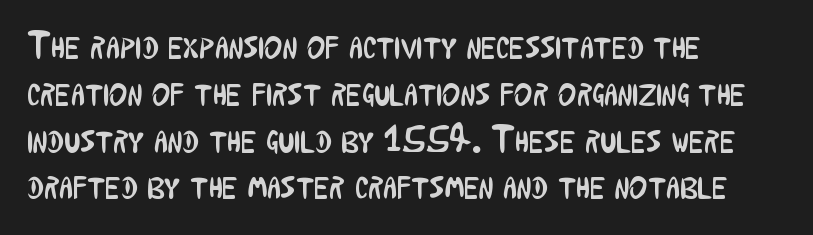
Observe the absence of serifs on each vertical stroke in this sample. It's the straight-up-and-down kind of type. Leftover space on each line is placed entirely after the last word. The letters advance in unequal steps, a hallmark of proportional type. Descenders hang freely into open space. Weight: regular or lighter.
